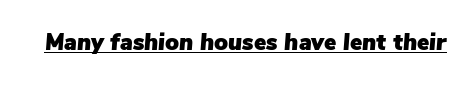
{"italic": "yes", "lean": "right", "slant_degrees": 5, "underline": "yes", "letter_spacing": "normal", "letter_spacing_em": 0.0, "glyph_px": 23}
